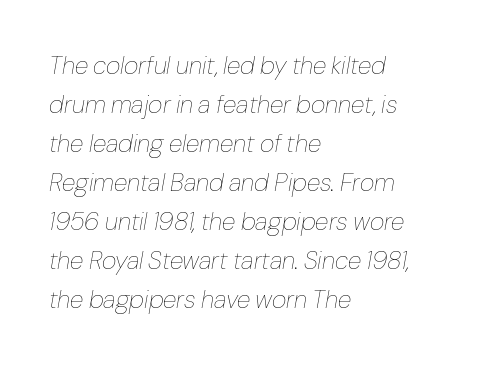
{"italic": "yes", "lean": "right", "slant_degrees": 10, "bold": "no", "underline": "no", "align": "left", "line_spacing": "normal", "line_spacing_ratio": 1.56, "letter_spacing": "normal", "letter_spacing_em": 0.0, "glyph_px": 25}
